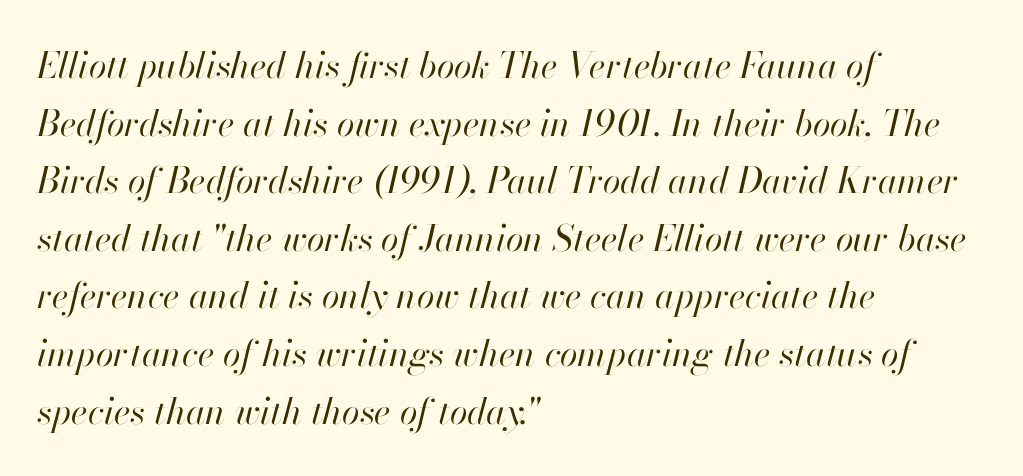
Only glyphs here, with clear space below each row. Varying glyph widths throughout — classic text-font behaviour. The whole block is typeset with a tilt. Notice how the passage keeps a crisp vertical edge on the left only.
